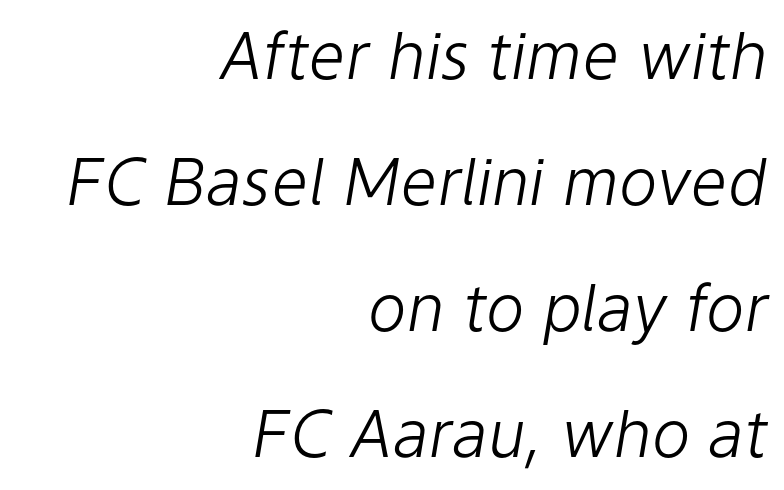
{"italic": "yes", "lean": "right", "slant_degrees": 9, "bold": "no", "weight": "light", "width": "normal", "stroke_contrast": "low", "x_height": "medium", "monospaced": "no", "underline": "no", "align": "right", "line_spacing": "loose", "line_spacing_ratio": 1.94, "letter_spacing": "normal", "letter_spacing_em": 0.0, "glyph_px": 65}
